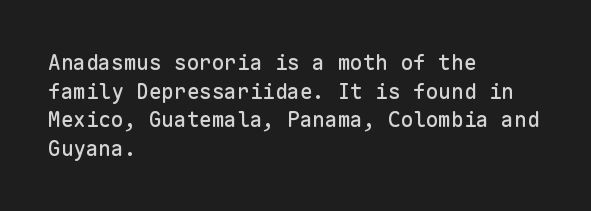
{"italic": "no", "underline": "no", "align": "left", "line_spacing": "normal", "line_spacing_ratio": 1.36, "letter_spacing": "normal", "letter_spacing_em": 0.0, "glyph_px": 21}
